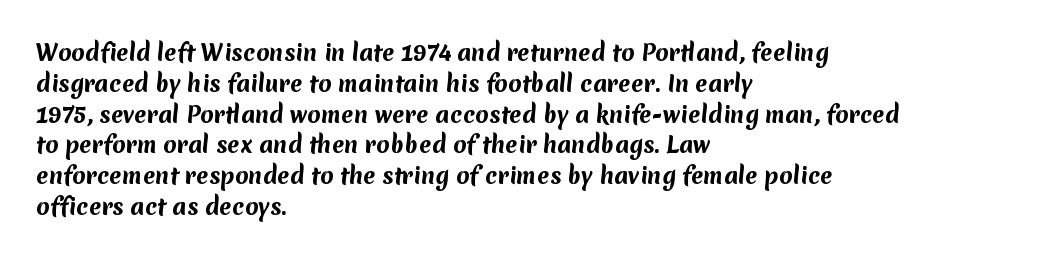
Typesetter's note: full bold, strokes at maximum text heaviness. Line spacing here is normal. Horizontally, the lines are justified to the leading edge only. The type is set solid horizontally, with unmodified tracking.
